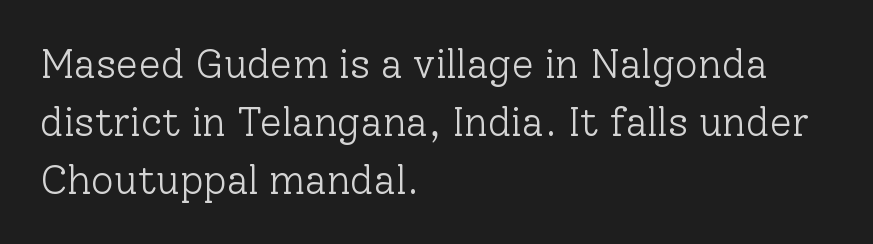
The image shows 40 px light serif type, upright; set left-aligned, normal line spacing (1.45x), normal letter spacing, not underlined; low stroke contrast and a medium x-height.
